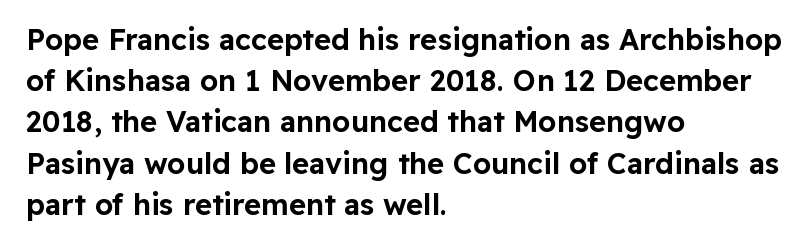
The image shows 29 px sans-serif type, upright; set left-aligned, normal line spacing (1.42x), normal letter spacing, not underlined; low stroke contrast and a medium x-height.
